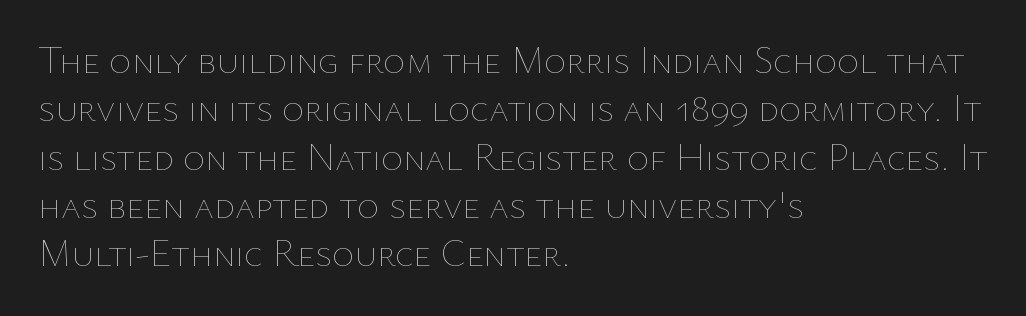
Q: Is the text bold? A: No.
Q: Is the text italic (slanted)? A: No, it is upright.
Q: Is the text underlined? A: No.
Q: How is the paragraph aligned? A: Left-aligned.
Q: Is the spacing between letters normal or unusually wide? A: Normal.
Q: Is the spacing between lines tight, normal or loose? A: Normal.
Q: Width (condensed, normal, or wide)? A: Normal.
Q: Stroke contrast? A: Low.
Q: x-height? A: Medium.
Q: Monospaced? A: No.
